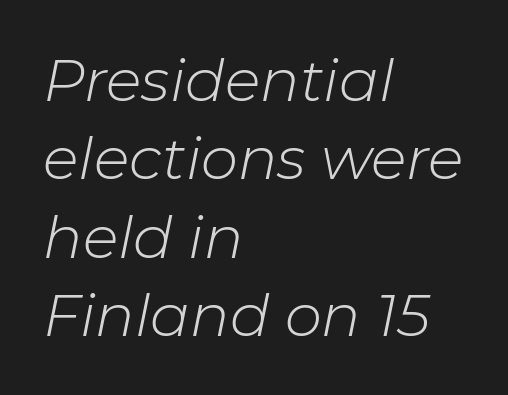
Q: Is the text bold? A: No.
Q: Is the text italic (slanted)? A: Yes, it leans right by about 11 degrees.
Q: Is the text underlined? A: No.
Q: How is the paragraph aligned? A: Left-aligned.
Q: Is the spacing between letters normal or unusually wide? A: Normal.
Q: Is the spacing between lines tight, normal or loose? A: Normal.
Q: Width (condensed, normal, or wide)? A: Normal.
Q: Stroke contrast? A: Low.
Q: x-height? A: Medium.
Q: Monospaced? A: No.
